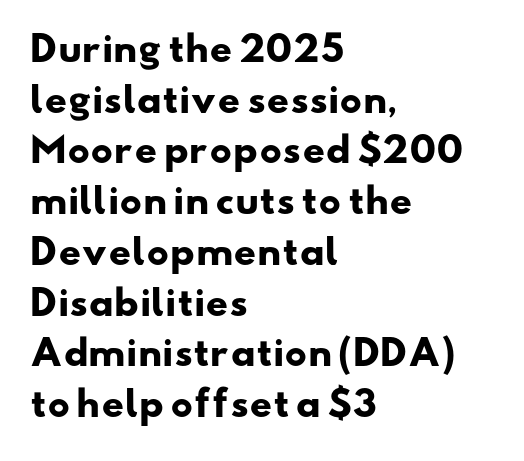
{"serif": "no", "bold": "yes", "weight": "heavy", "width": "wide", "stroke_contrast": "low", "x_height": "small", "monospaced": "no", "underline": "no", "align": "left", "line_spacing": "normal", "line_spacing_ratio": 1.45, "letter_spacing": "normal", "letter_spacing_em": 0.0, "glyph_px": 35}
